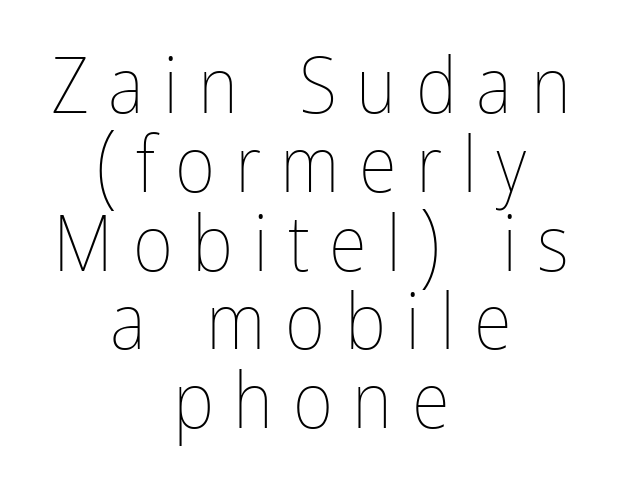
Q: Is the text bold? A: No.
Q: Is the text italic (slanted)? A: No, it is upright.
Q: Is the text underlined? A: No.
Q: How is the paragraph aligned? A: Centered.
Q: Is the spacing between letters normal or unusually wide? A: Unusually wide.
Q: Is the spacing between lines tight, normal or loose? A: Tight.
Q: Width (condensed, normal, or wide)? A: Condensed.
Q: Stroke contrast? A: Low.
Q: x-height? A: Medium.
Q: Monospaced? A: No.
